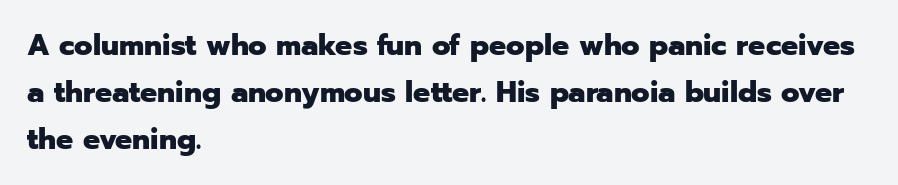
Q: Is the text bold? A: Yes.
Q: Is the text italic (slanted)? A: No, it is upright.
Q: Is the typeface a serif or a sans-serif typeface? A: Sans-serif.
Q: Is the text underlined? A: No.
Q: How is the paragraph aligned? A: Left-aligned.
Q: Is the spacing between letters normal or unusually wide? A: Normal.
Q: Is the spacing between lines tight, normal or loose? A: Normal.
Q: Width (condensed, normal, or wide)? A: Normal.
Q: Stroke contrast? A: Low.
Q: x-height? A: Medium.
Q: Monospaced? A: No.
